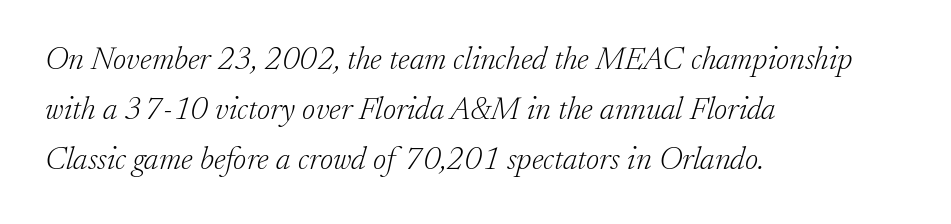
{"serif": "yes", "italic": "yes", "lean": "right", "slant_degrees": 17, "bold": "no", "weight": "light", "width": "normal", "stroke_contrast": "low", "x_height": "small", "monospaced": "no", "underline": "no", "align": "left", "line_spacing": "normal", "line_spacing_ratio": 1.57, "letter_spacing": "normal", "letter_spacing_em": 0.0, "glyph_px": 32}
